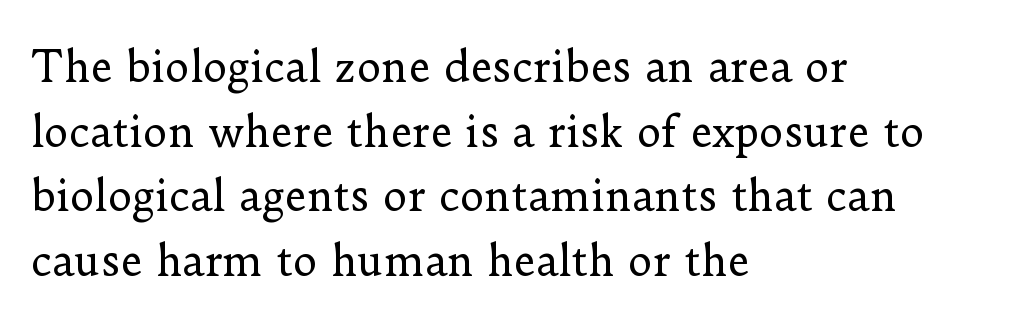
The image shows 42 px regular-weight serif type, upright; set left-aligned, normal line spacing (1.54x), normal letter spacing, not underlined; low stroke contrast and a small x-height.
